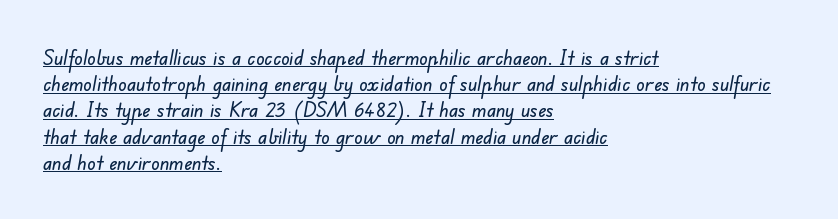
{"underline": "yes", "align": "left", "line_spacing": "normal", "line_spacing_ratio": 1.25, "letter_spacing": "normal", "letter_spacing_em": 0.0, "glyph_px": 21}
